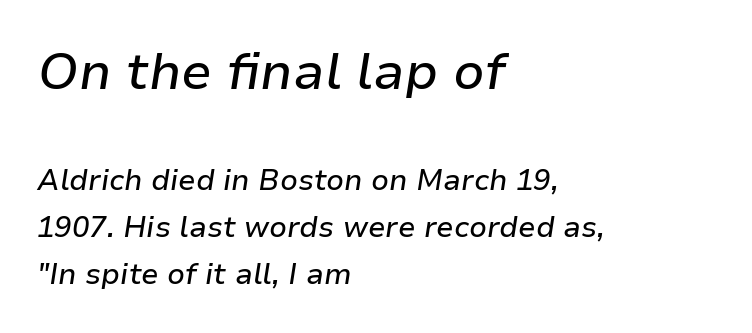
The image shows 51 px text type, italic (leaning right); set left-aligned, normal line spacing (1.62x), normal letter spacing, not underlined; the first (top) block is 1.76x larger; low stroke contrast and a medium x-height.
